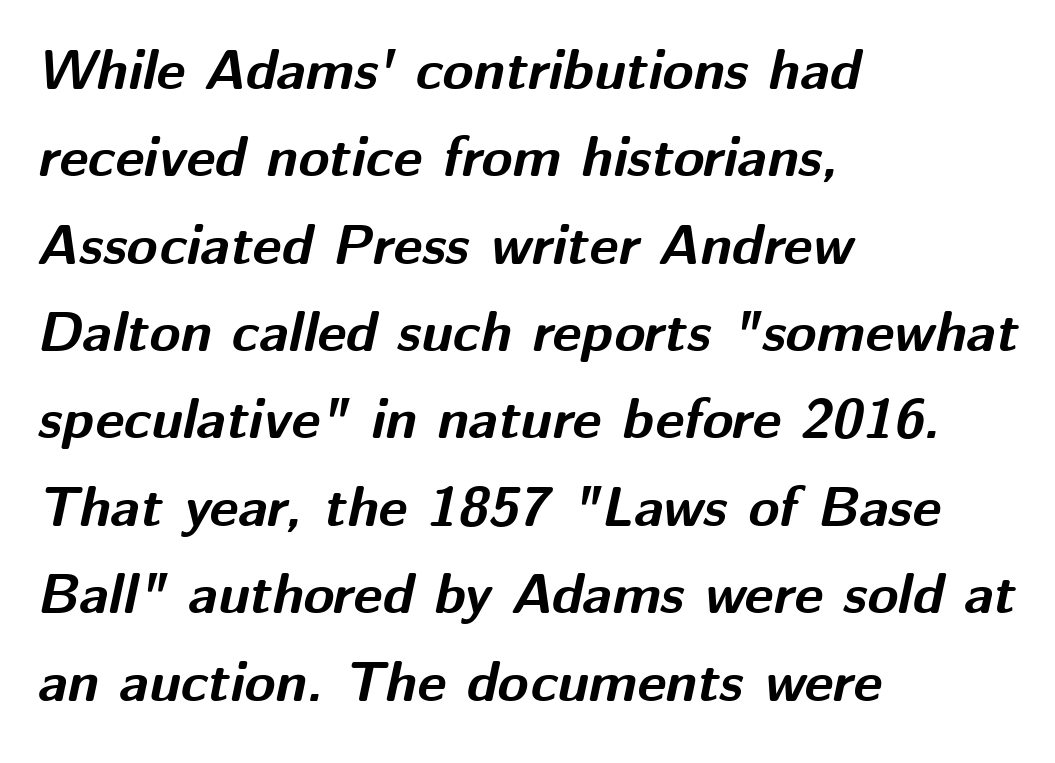
In terms of weight, the rendering is a true, heavy bold. The type is set solid horizontally, with unmodified tracking. The space beneath each line is pristine and unruled. Does the leading feel generous? No, just average. Does the lettering tilt? It does — this is italic. Each letter keeps its own natural width here, so spacing adapts to shape.
